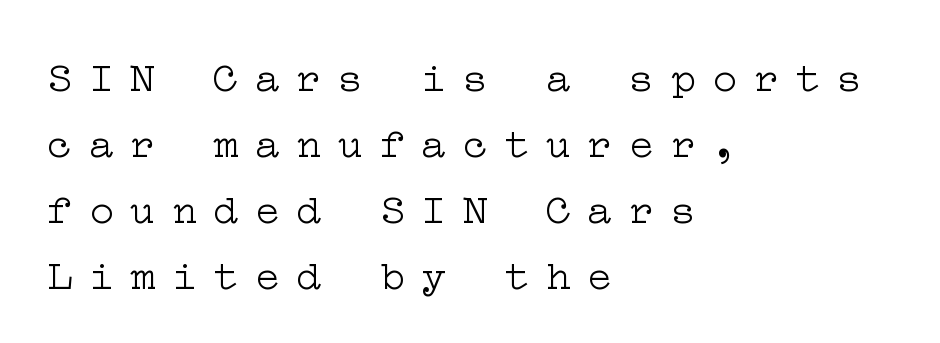
Q: Is the text bold? A: No.
Q: Is the text italic (slanted)? A: No, it is upright.
Q: Is the typeface a serif or a sans-serif typeface? A: Serif.
Q: Is the text underlined? A: No.
Q: How is the paragraph aligned? A: Left-aligned.
Q: Is the spacing between letters normal or unusually wide? A: Unusually wide.
Q: Is the spacing between lines tight, normal or loose? A: Normal.
Q: Width (condensed, normal, or wide)? A: Wide.
Q: Stroke contrast? A: Low.
Q: x-height? A: Medium.
